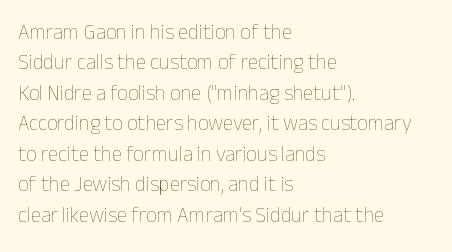
{"italic": "no", "bold": "no", "underline": "no", "align": "left", "line_spacing": "normal", "line_spacing_ratio": 1.45, "letter_spacing": "normal", "letter_spacing_em": 0.0, "glyph_px": 21}
